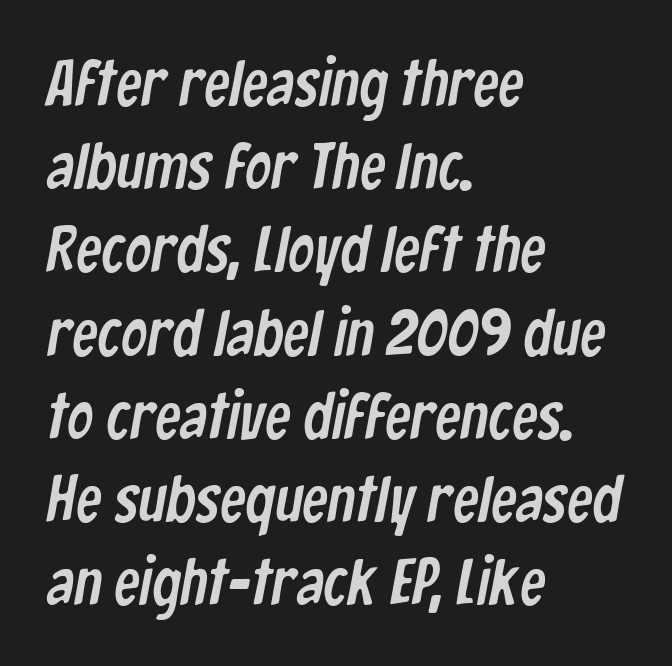
Q: Is the typeface a serif or a sans-serif typeface? A: Sans-serif.
Q: Is the text underlined? A: No.
Q: How is the paragraph aligned? A: Left-aligned.
Q: Is the spacing between letters normal or unusually wide? A: Normal.
Q: Is the spacing between lines tight, normal or loose? A: Normal.
Q: Width (condensed, normal, or wide)? A: Condensed.
Q: Stroke contrast? A: Low.
Q: x-height? A: Medium.
Q: Monospaced? A: No.
